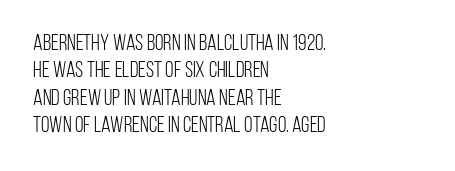
The image shows 22 px text type, upright; set left-aligned, line spacing 1.24x, normal letter spacing, not underlined.
